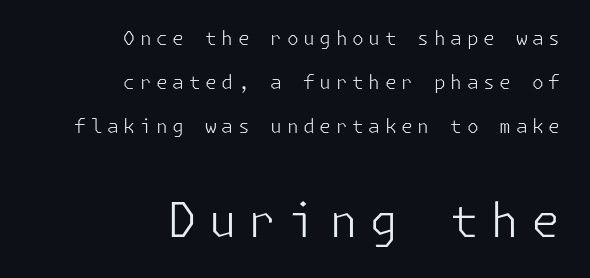
Q: Is the text bold? A: No.
Q: Is the text italic (slanted)? A: No, it is upright.
Q: Is the typeface a serif or a sans-serif typeface? A: Sans-serif.
Q: Is the text underlined? A: No.
Q: How is the paragraph aligned? A: Right-aligned.
Q: Is the spacing between letters normal or unusually wide? A: Unusually wide.
Q: Is the spacing between lines tight, normal or loose? A: Loose.
Q: Which block of text is set in a larger size, the first (top) or the second (bottom)? A: The second (bottom) one.
Q: Width (condensed, normal, or wide)? A: Normal.
Q: Stroke contrast? A: Low.
Q: x-height? A: Medium.
